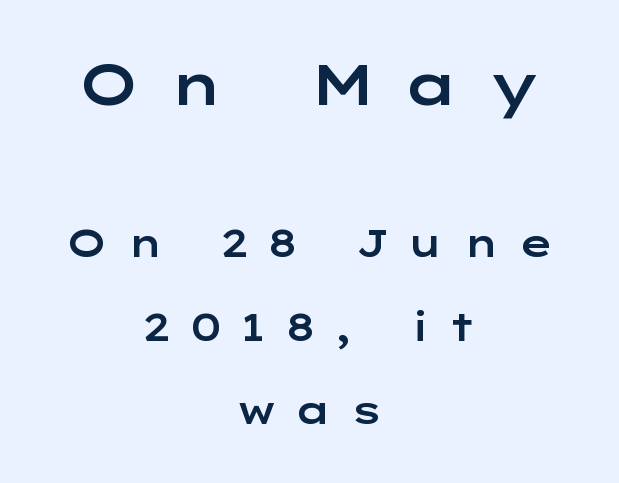
Q: Is the text italic (slanted)? A: No, it is upright.
Q: Is the typeface a serif or a sans-serif typeface? A: Sans-serif.
Q: Is the text underlined? A: No.
Q: How is the paragraph aligned? A: Centered.
Q: Is the spacing between letters normal or unusually wide? A: Unusually wide.
Q: Is the spacing between lines tight, normal or loose? A: Loose.
Q: Which block of text is set in a larger size, the first (top) or the second (bottom)? A: The first (top) one.
Q: Width (condensed, normal, or wide)? A: Wide.
Q: Stroke contrast? A: Low.
Q: x-height? A: Medium.
Q: Monospaced? A: No.
